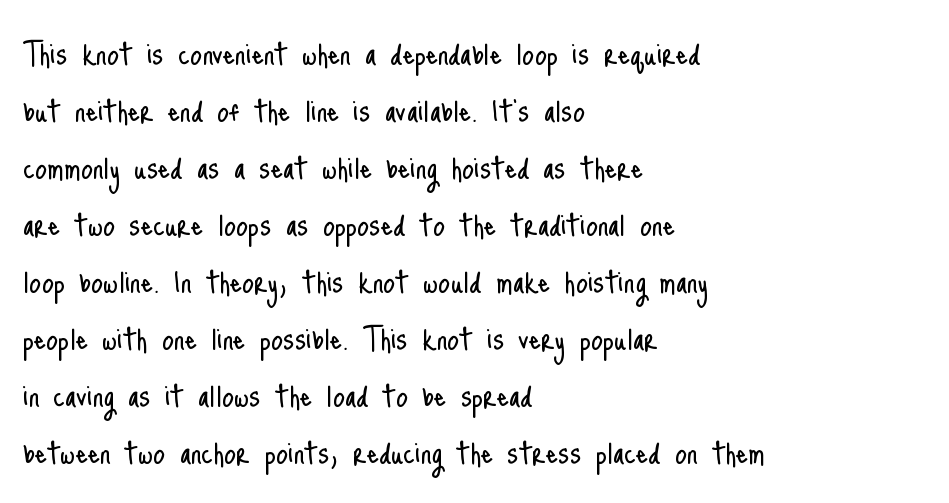
The image shows 38 px light, condensed sans-serif type, upright; set left-aligned, normal line spacing (1.5x), normal letter spacing, not underlined; low stroke contrast and a small x-height.
